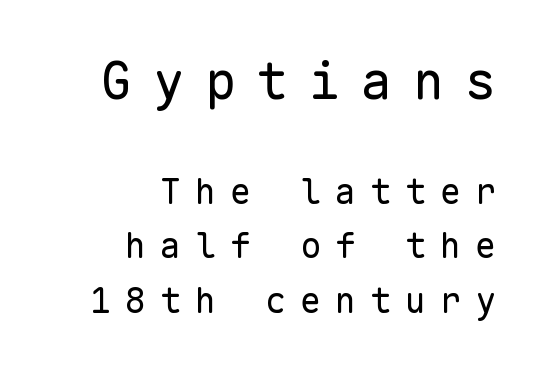
The image shows 52 px regular-weight sans-serif type, upright, monospaced; set right-aligned, normal line spacing (1.56x), unusually wide letter spacing (+0.4 em), not underlined; the first (top) block is 1.49x larger; low stroke contrast and a medium x-height.
